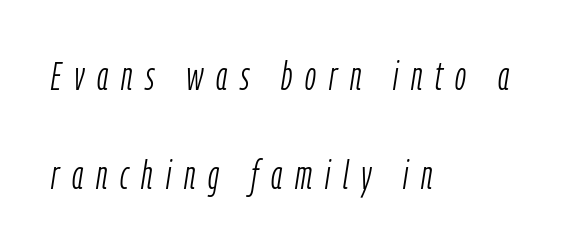
{"italic": "yes", "lean": "right", "slant_degrees": 9, "bold": "no", "weight": "light", "width": "condensed", "stroke_contrast": "low", "x_height": "medium", "monospaced": "no", "underline": "no", "align": "left", "line_spacing": "loose", "line_spacing_ratio": 2.48, "letter_spacing": "wide", "letter_spacing_em": 0.32, "glyph_px": 40}
